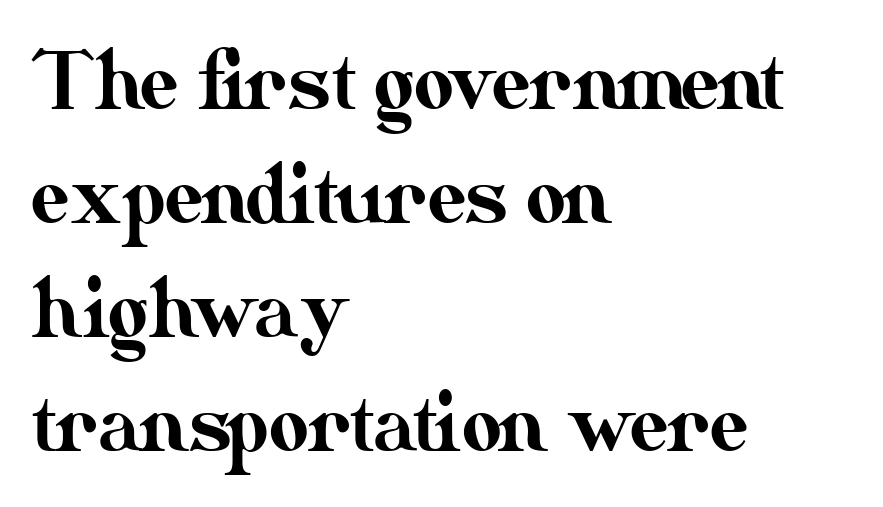
The image shows 77 px text type, upright; set left-aligned, normal line spacing (1.48x), normal letter spacing, not underlined; medium stroke contrast and a small x-height.
